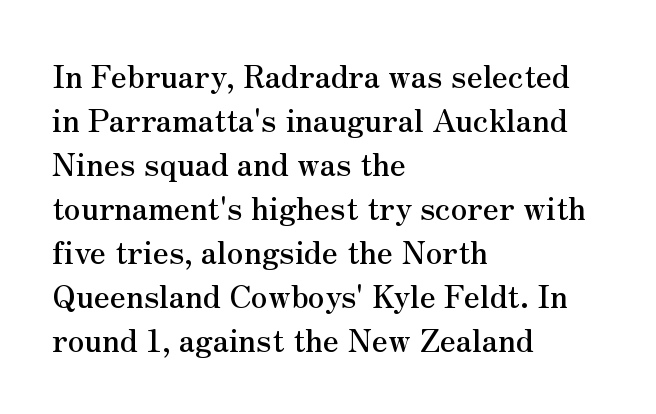
{"serif": "yes", "italic": "no", "width": "normal", "stroke_contrast": "medium", "x_height": "small", "monospaced": "no", "underline": "no", "align": "left", "line_spacing": "normal", "line_spacing_ratio": 1.42, "letter_spacing": "normal", "letter_spacing_em": 0.0, "glyph_px": 31}
